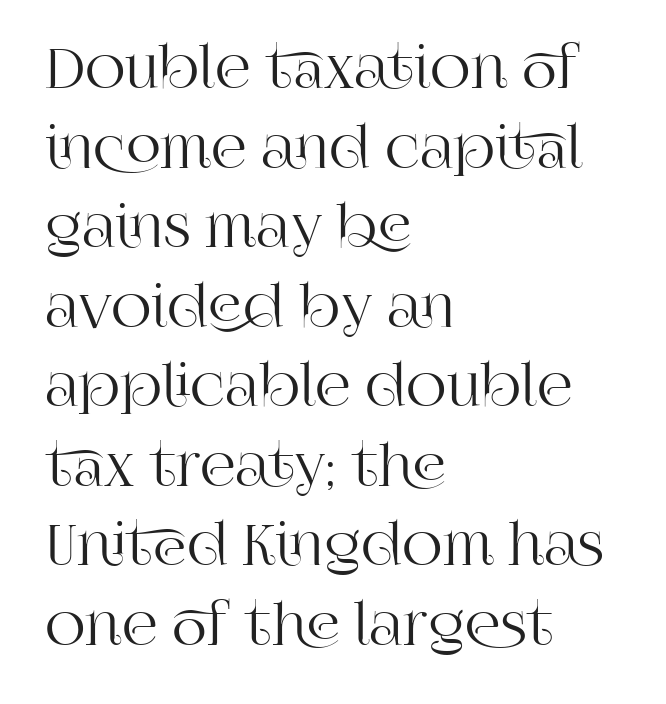
{"serif": "yes", "italic": "no", "width": "normal", "stroke_contrast": "high", "x_height": "large", "monospaced": "no", "underline": "no", "align": "left", "line_spacing": "normal", "line_spacing_ratio": 1.42, "letter_spacing": "normal", "letter_spacing_em": 0.0, "glyph_px": 56}
